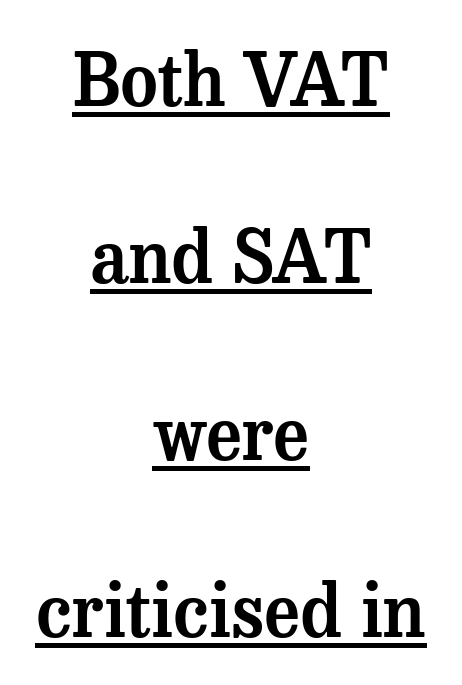
The image shows 72 px serif type, upright; set centered, loose line spacing (2.46x), normal letter spacing, underlined; medium stroke contrast and a medium x-height.
